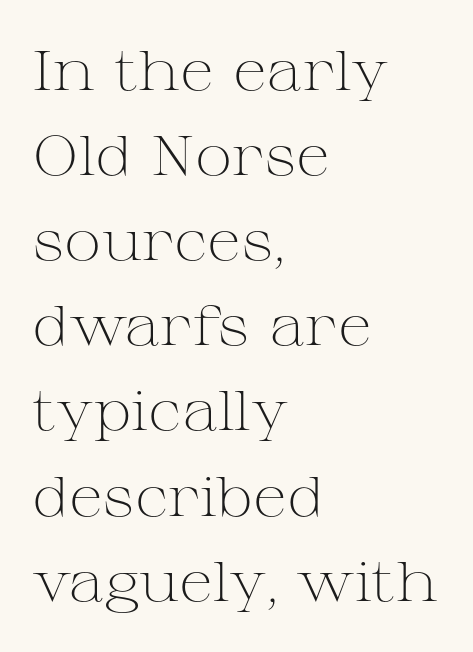
Q: Is the text bold? A: No.
Q: Is the text italic (slanted)? A: No, it is upright.
Q: Is the typeface a serif or a sans-serif typeface? A: Serif.
Q: Is the text underlined? A: No.
Q: How is the paragraph aligned? A: Left-aligned.
Q: Is the spacing between letters normal or unusually wide? A: Normal.
Q: Is the spacing between lines tight, normal or loose? A: Normal.
Q: Width (condensed, normal, or wide)? A: Wide.
Q: Stroke contrast? A: Medium.
Q: x-height? A: Medium.
Q: Monospaced? A: No.
